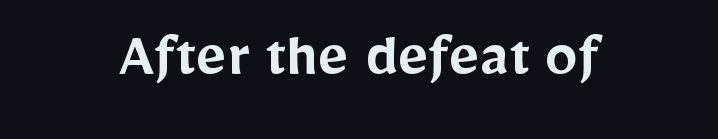
The passage shown is semibold, sitting just below true bold. The face used here is rendered with its standard letterfit. Do the letters lean? They stand straight. The baseline area is clear.
